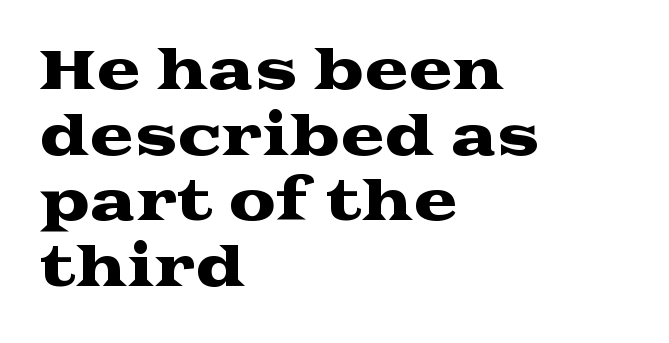
Is this a fixed-width face? No — the glyphs have proportional, varying widths. Which margin do the lines hug? The left one — the right edge is uneven. The words here are not underlined. Each word holds together tightly as a unit, with standard inter-letter gaps.
